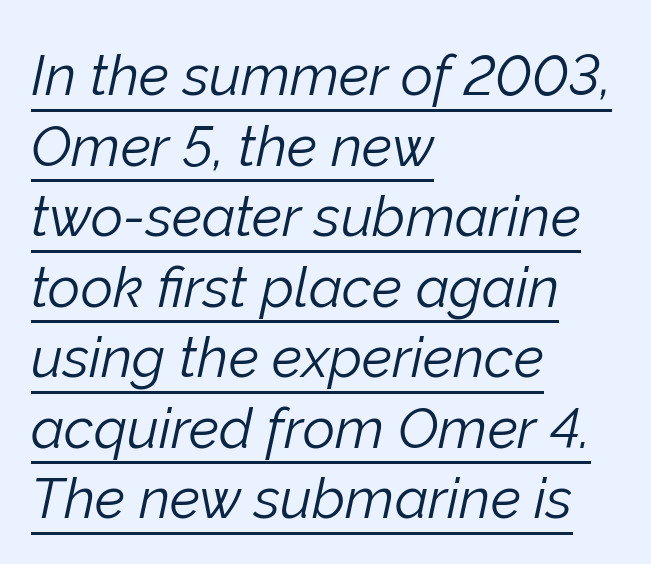
The passage shown leans; its letterforms are oblique. Rows of type keep a routine distance in the vertical direction. The letterforms sit at book weight or below. Visually the block forms a straight wall on the left and a jagged coastline on the right.
